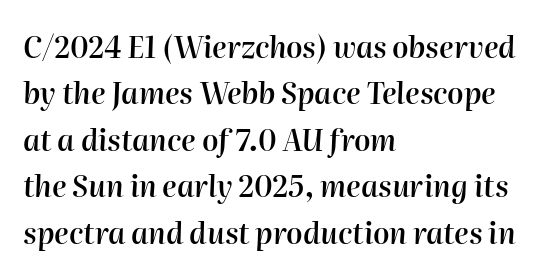
The passage shown is typed in a proportional face where columns would drift. Reading down the block, your eye returns to a fixed left position each line. The leading is moderate, giving the passage an even texture. Does the weight exceed regular? Yes, but only to semibold. A typesetter would mark this as italic. Letter spacing: default.
